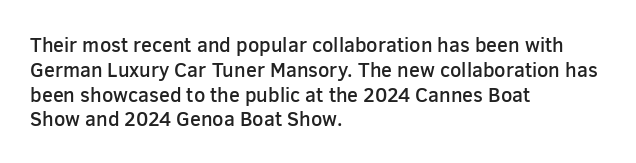
The image shows 20 px text type, upright; set left-aligned, line spacing 1.24x, normal letter spacing, not underlined.
